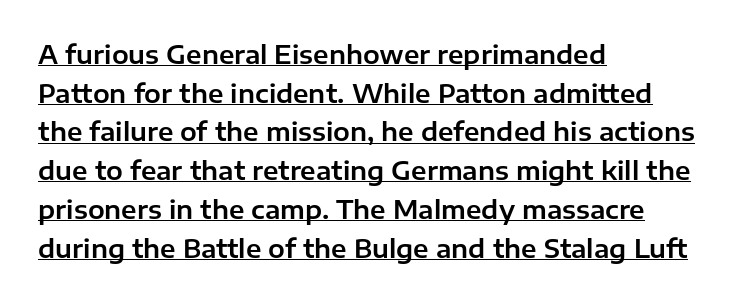
{"italic": "no", "underline": "yes", "align": "left", "line_spacing": "normal", "line_spacing_ratio": 1.55, "letter_spacing": "normal", "letter_spacing_em": 0.0, "glyph_px": 25}
